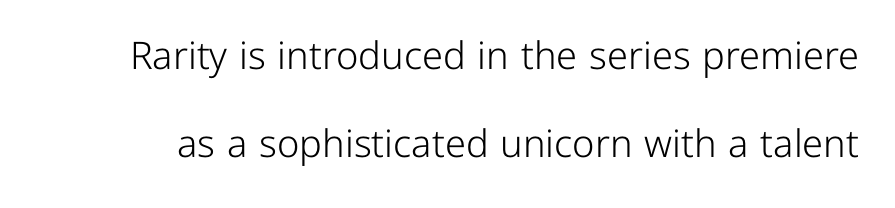
Q: Is the text bold? A: No.
Q: Is the text italic (slanted)? A: No, it is upright.
Q: Is the typeface a serif or a sans-serif typeface? A: Sans-serif.
Q: Is the text underlined? A: No.
Q: Is the spacing between letters normal or unusually wide? A: Normal.
Q: Is the spacing between lines tight, normal or loose? A: Loose.
Q: Width (condensed, normal, or wide)? A: Normal.
Q: Stroke contrast? A: Low.
Q: x-height? A: Medium.
Q: Monospaced? A: No.
